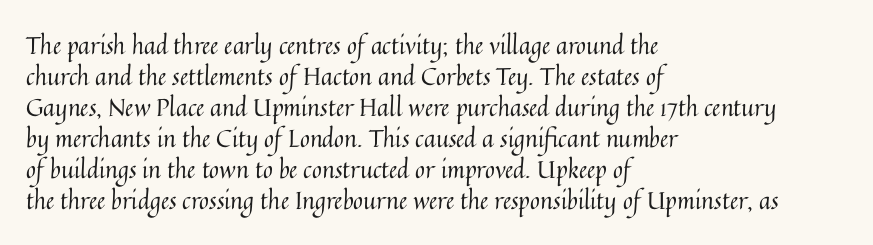
{"bold": "no", "underline": "no", "align": "left", "line_spacing": "normal", "line_spacing_ratio": 1.29, "letter_spacing": "normal", "letter_spacing_em": 0.0, "glyph_px": 24}
